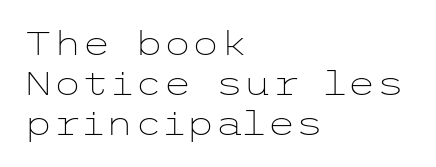
The image shows 33 px light, wide sans-serif type, upright; set left-aligned, line spacing 1.21x, normal letter spacing, not underlined; low stroke contrast and a medium x-height.
